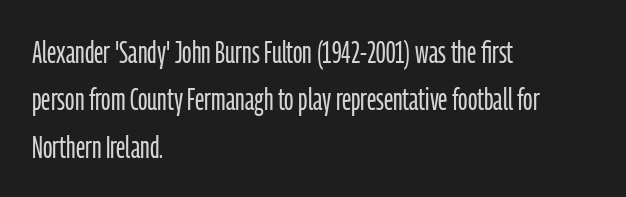
Horizontal bands of white between lines are of average thickness. A clean baseline with only descenders dipping below it. The letters carry no serifs — their stems end cleanly without finishing strokes. Look at the tracking — it's just the regular setting, nothing added. Reading down the block, your eye returns to a fixed left position each line.
